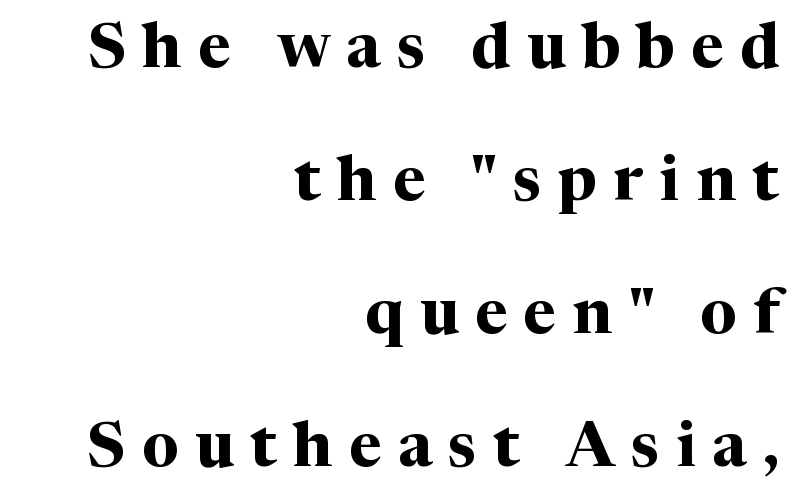
{"serif": "yes", "italic": "no", "bold": "yes", "weight": "bold", "width": "normal", "stroke_contrast": "medium", "x_height": "medium", "monospaced": "no", "underline": "no", "align": "right", "line_spacing": "loose", "line_spacing_ratio": 2.11, "letter_spacing": "wide", "letter_spacing_em": 0.26, "glyph_px": 63}
